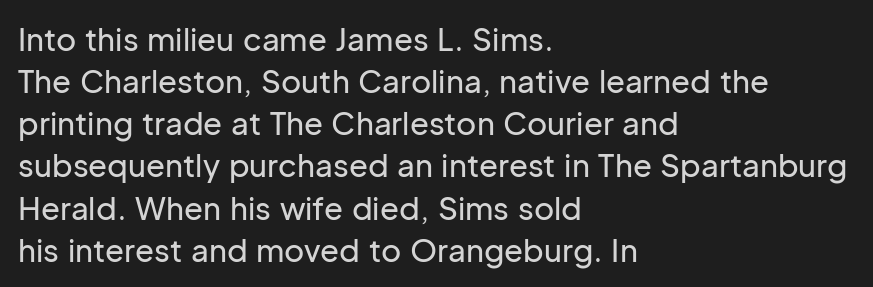
{"serif": "no", "italic": "no", "width": "normal", "stroke_contrast": "low", "x_height": "medium", "monospaced": "no", "underline": "no", "align": "left", "line_spacing": "normal", "line_spacing_ratio": 1.36, "letter_spacing": "normal", "letter_spacing_em": 0.0, "glyph_px": 31}
